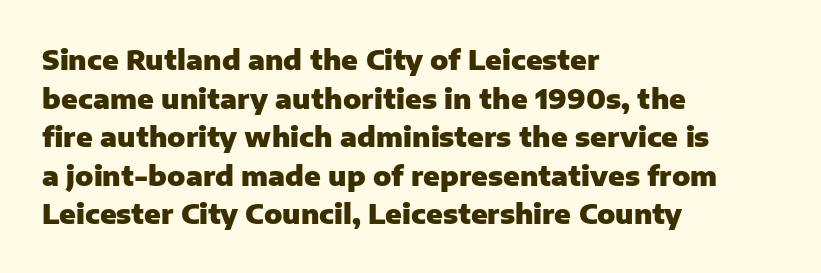
The glyphs are unaccompanied by any horizontal stroke below them. Alignment: flush left. Its strokes are broad and dark, the hallmark of bold type. Designer's note — italics off, roman on.
